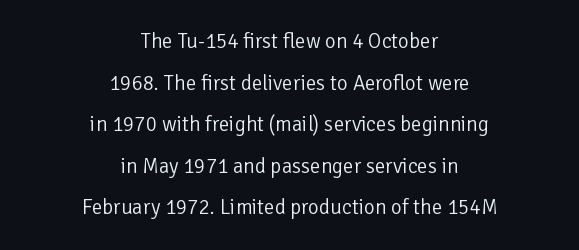
The image shows 21 px text type, upright; set centered, loose line spacing (1.98x), normal letter spacing, not underlined.
